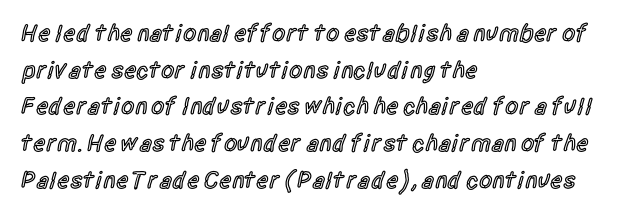
Q: Is the text bold? A: Semi-bold.
Q: Is the text italic (slanted)? A: Yes.
Q: Is the text underlined? A: No.
Q: How is the paragraph aligned? A: Left-aligned.
Q: Is the spacing between letters normal or unusually wide? A: Normal.
Q: Is the spacing between lines tight, normal or loose? A: Normal.
